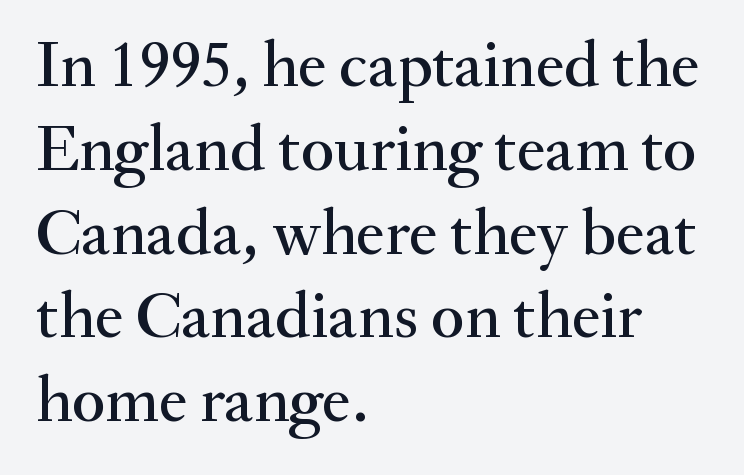
Q: Is the text italic (slanted)? A: No, it is upright.
Q: Is the typeface a serif or a sans-serif typeface? A: Serif.
Q: Is the text underlined? A: No.
Q: How is the paragraph aligned? A: Left-aligned.
Q: Is the spacing between letters normal or unusually wide? A: Normal.
Q: Is the spacing between lines tight, normal or loose? A: Normal.
Q: Width (condensed, normal, or wide)? A: Normal.
Q: Stroke contrast? A: Medium.
Q: x-height? A: Small.
Q: Monospaced? A: No.
